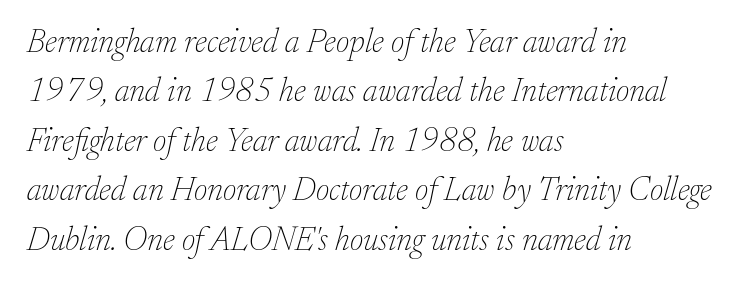
Q: Is the text bold? A: No.
Q: Is the text italic (slanted)? A: Yes, it leans right by about 17 degrees.
Q: Is the typeface a serif or a sans-serif typeface? A: Serif.
Q: Is the text underlined? A: No.
Q: How is the paragraph aligned? A: Left-aligned.
Q: Is the spacing between letters normal or unusually wide? A: Normal.
Q: Is the spacing between lines tight, normal or loose? A: Normal.
Q: Width (condensed, normal, or wide)? A: Normal.
Q: Stroke contrast? A: Low.
Q: x-height? A: Small.
Q: Monospaced? A: No.
